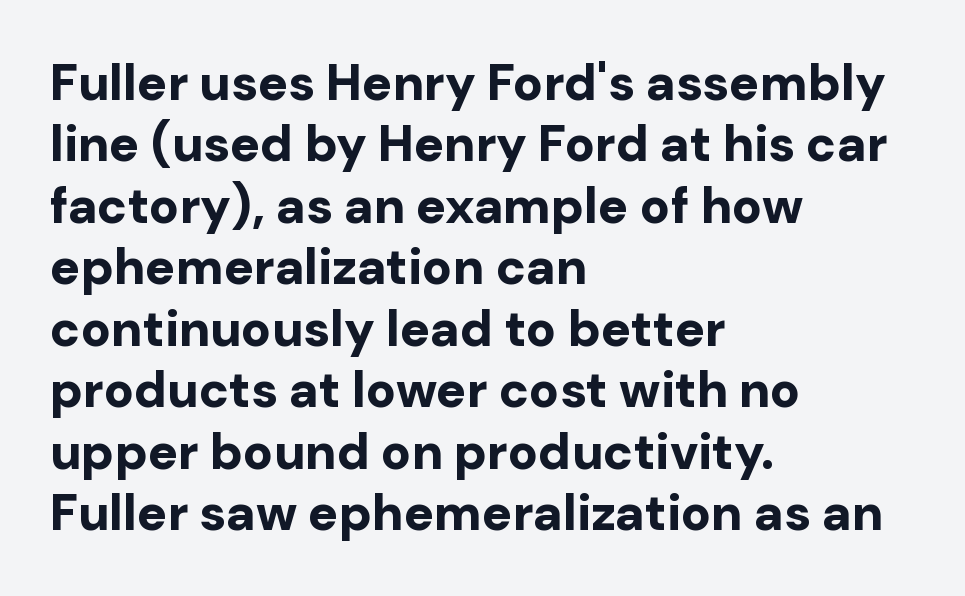
{"serif": "no", "italic": "no", "bold": "yes", "weight": "bold", "width": "normal", "stroke_contrast": "low", "x_height": "medium", "monospaced": "no", "underline": "no", "align": "left", "line_spacing_ratio": 1.23, "letter_spacing": "normal", "letter_spacing_em": 0.0, "glyph_px": 50}
